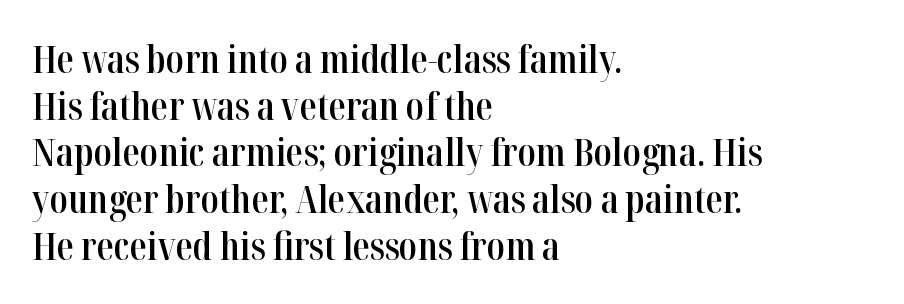
Q: Is the text bold? A: Semi-bold.
Q: Is the text italic (slanted)? A: No, it is upright.
Q: Is the typeface a serif or a sans-serif typeface? A: Serif.
Q: Is the text underlined? A: No.
Q: How is the paragraph aligned? A: Left-aligned.
Q: Is the spacing between letters normal or unusually wide? A: Normal.
Q: Width (condensed, normal, or wide)? A: Condensed.
Q: Stroke contrast? A: High.
Q: x-height? A: Medium.
Q: Monospaced? A: No.
